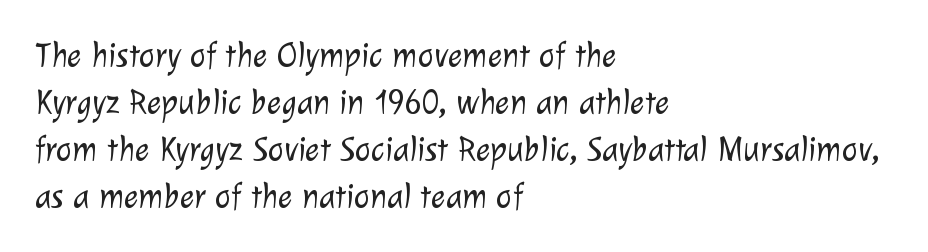
Q: Is the text bold? A: No.
Q: Is the typeface a serif or a sans-serif typeface? A: Sans-serif.
Q: Is the text underlined? A: No.
Q: How is the paragraph aligned? A: Left-aligned.
Q: Is the spacing between letters normal or unusually wide? A: Normal.
Q: Is the spacing between lines tight, normal or loose? A: Normal.
Q: Width (condensed, normal, or wide)? A: Normal.
Q: Stroke contrast? A: Low.
Q: x-height? A: Medium.
Q: Monospaced? A: No.
